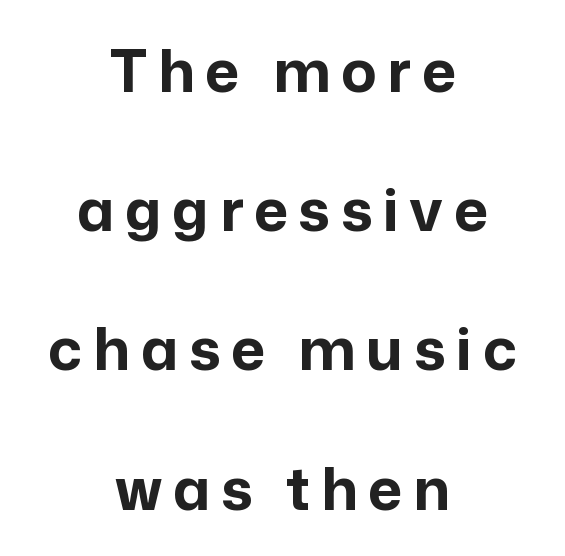
Quick note: interline space is abundant. Posture: upright roman. Heavy, bold letterforms. Nope, no serifs anywhere on these letters.
